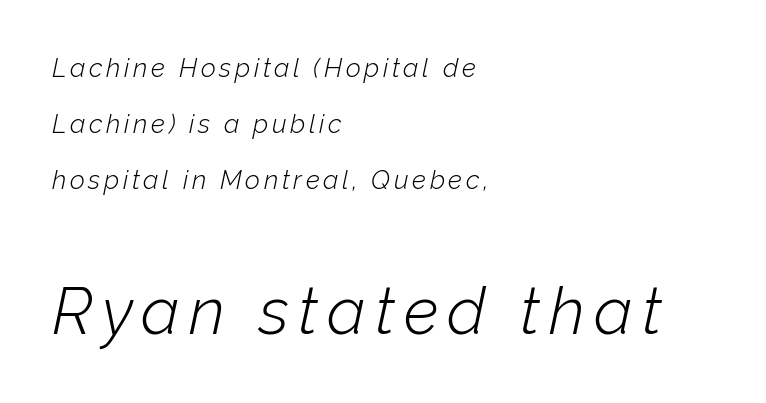
Bare-footed words on every line. Is the type slanted? Yes — the strokes lean at a clear angle. Notice how the passage keeps a crisp vertical edge on the left only. The passage shown is typed in a proportional face where columns would drift. The font sits on the lighter half of the weight spectrum, regular included. The letters in the lower block stand taller than those in the block above.
